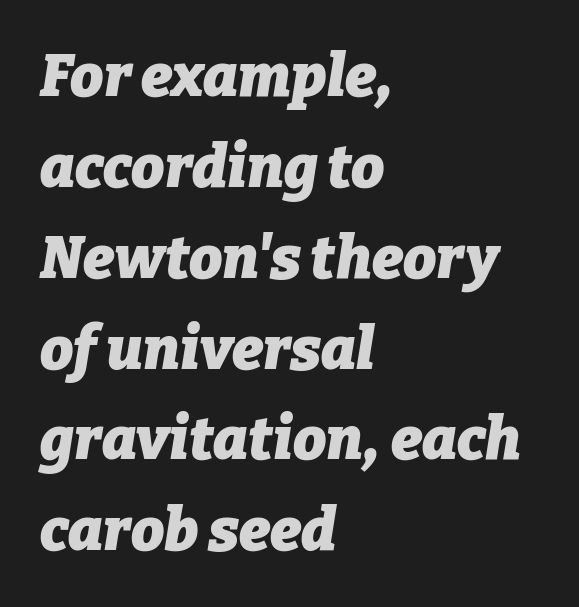
Q: Is the text bold? A: Yes.
Q: Is the text italic (slanted)? A: Yes, it leans right by about 9 degrees.
Q: Is the text underlined? A: No.
Q: How is the paragraph aligned? A: Left-aligned.
Q: Is the spacing between letters normal or unusually wide? A: Normal.
Q: Is the spacing between lines tight, normal or loose? A: Normal.
Q: Width (condensed, normal, or wide)? A: Normal.
Q: Stroke contrast? A: Low.
Q: x-height? A: Medium.
Q: Monospaced? A: No.
